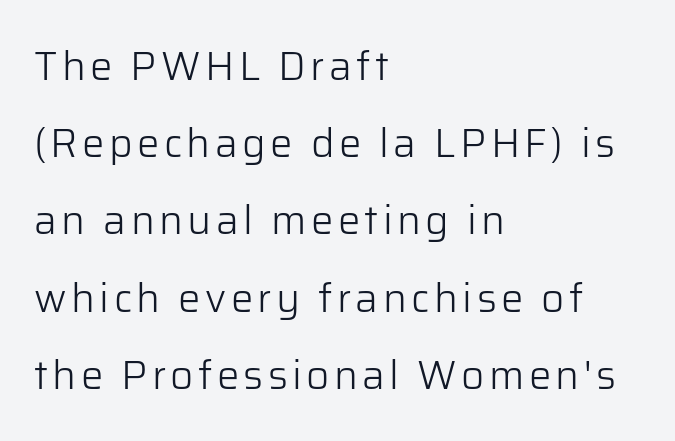
These lines were composed using upright roman letters. Anything drawn beneath the words? Only blank space. These lines stack with their left ends in a neat column. Is the type heavy? It reads as light-to-regular instead. Baseline-to-baseline distance is far greater than the letter height.
